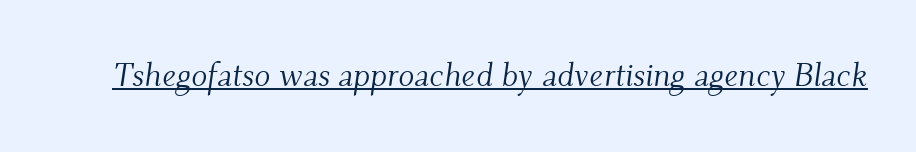
Q: Is the text bold? A: No.
Q: Is the text italic (slanted)? A: Yes, it leans right by about 9 degrees.
Q: Is the typeface a serif or a sans-serif typeface? A: Serif.
Q: Is the text underlined? A: Yes.
Q: Is the spacing between letters normal or unusually wide? A: Normal.
Q: Width (condensed, normal, or wide)? A: Normal.
Q: Stroke contrast? A: Medium.
Q: x-height? A: Small.
Q: Monospaced? A: No.
